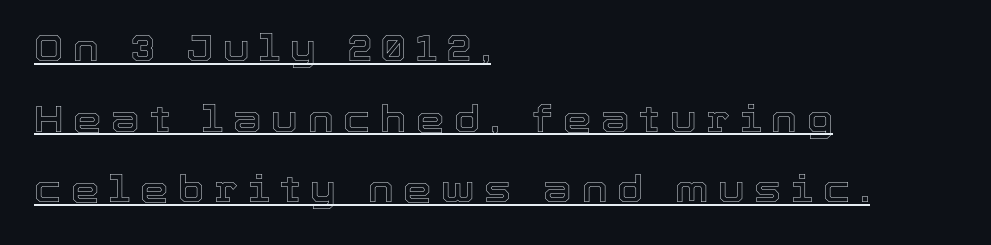
Q: Is the text italic (slanted)? A: No, it is upright.
Q: Is the text underlined? A: Yes.
Q: How is the paragraph aligned? A: Left-aligned.
Q: Is the spacing between letters normal or unusually wide? A: Unusually wide.
Q: Is the spacing between lines tight, normal or loose? A: Loose.
Q: Width (condensed, normal, or wide)? A: Normal.
Q: x-height? A: Medium.
Q: Monospaced? A: No.
